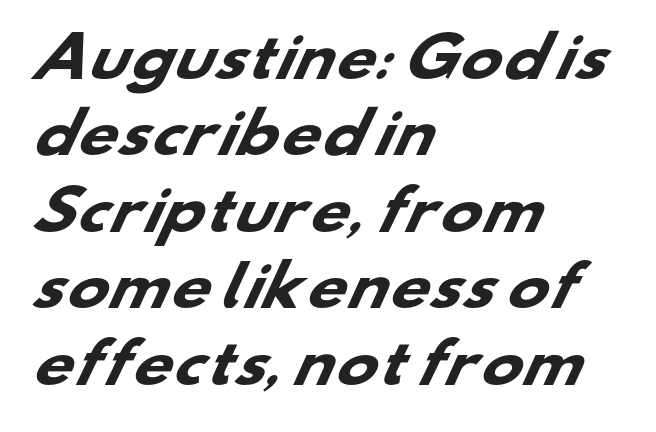
{"serif": "no", "bold": "yes", "weight": "heavy", "width": "wide", "stroke_contrast": "low", "x_height": "small", "monospaced": "no", "underline": "no", "align": "left", "line_spacing": "normal", "line_spacing_ratio": 1.39, "letter_spacing": "normal", "letter_spacing_em": 0.0, "glyph_px": 55}
